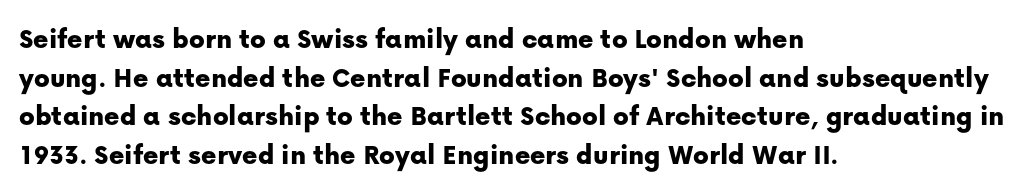
{"serif": "no", "italic": "no", "width": "normal", "stroke_contrast": "low", "x_height": "medium", "monospaced": "no", "underline": "no", "align": "left", "line_spacing": "normal", "line_spacing_ratio": 1.33, "letter_spacing": "normal", "letter_spacing_em": 0.0, "glyph_px": 29}
